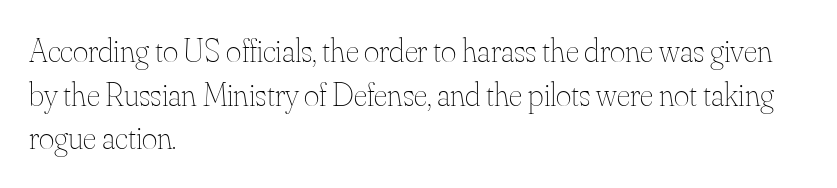
The image shows 33 px thin type, upright; set left-aligned, normal line spacing (1.32x), normal letter spacing, not underlined; medium stroke contrast and a small x-height.
